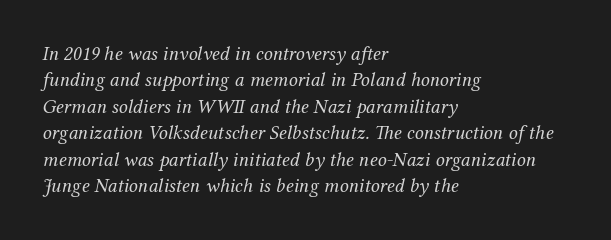
Clear beneath every line of the passage. Spacing between characters is what you'd get straight out of the box. Teacher's note: observe the even left margin — that is flush-left alignment. This reads as an unemphasized weight, regular at the heaviest. Leading: standard.
